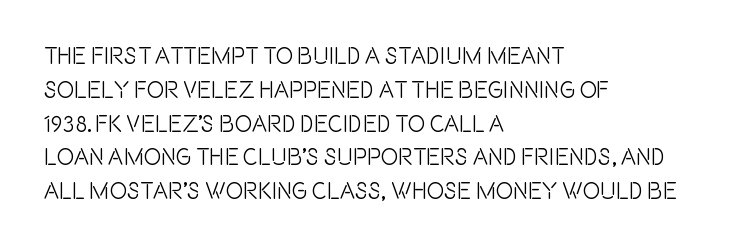
Q: Is the text italic (slanted)? A: No, it is upright.
Q: Is the text underlined? A: No.
Q: How is the paragraph aligned? A: Left-aligned.
Q: Is the spacing between letters normal or unusually wide? A: Normal.
Q: Is the spacing between lines tight, normal or loose? A: Normal.
